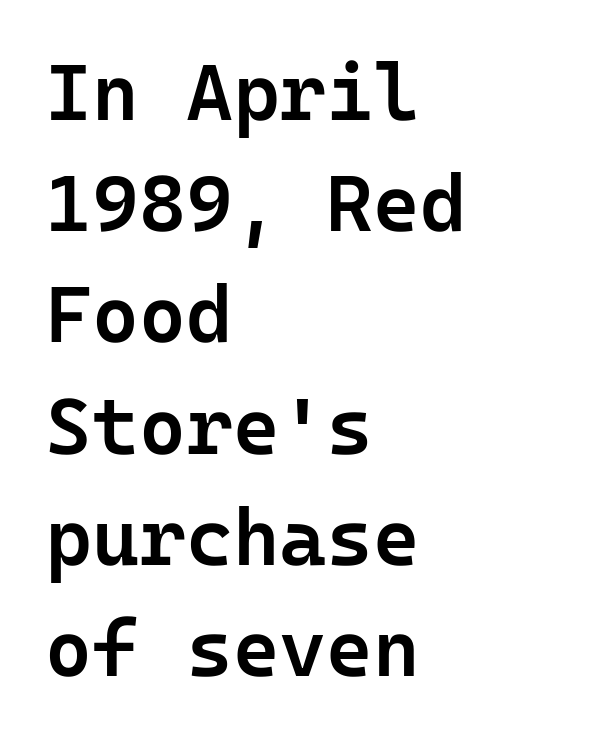
Each glyph is drawn with semibold strokes, heavier than normal yet not fully bold. The horizontal fit of the characters is conventional and even. Baseline-to-baseline distance is the conventional proportion of letter height. The passage shown is not underscored anywhere.
